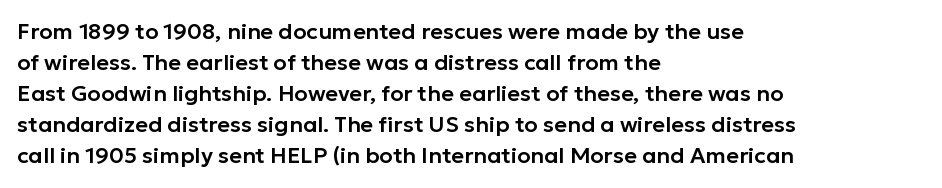
{"italic": "no", "underline": "no", "align": "left", "line_spacing": "normal", "line_spacing_ratio": 1.41, "letter_spacing": "normal", "letter_spacing_em": 0.0, "glyph_px": 22}
